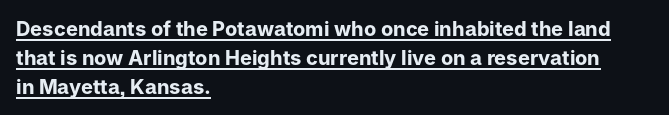
The image shows 20 px bold type, upright; set left-aligned, normal line spacing (1.45x), normal letter spacing, underlined.
